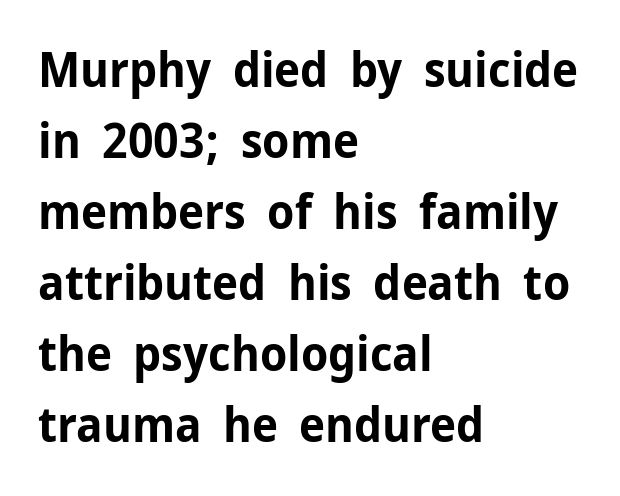
The image shows 48 px bold sans-serif type, upright; set left-aligned, normal line spacing (1.48x), normal letter spacing, not underlined; low stroke contrast and a medium x-height.
